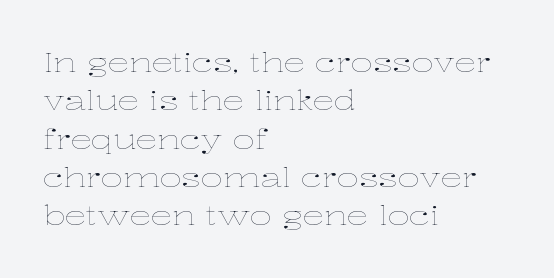
{"italic": "no", "bold": "no", "underline": "no", "align": "left", "line_spacing": "normal", "line_spacing_ratio": 1.42, "letter_spacing": "normal", "letter_spacing_em": 0.0, "glyph_px": 27}
